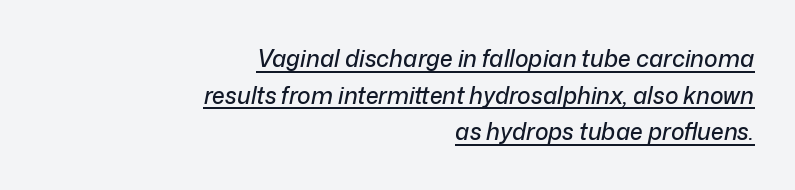
The image shows 23 px text type, italic (leaning right); set right-aligned, normal line spacing (1.59x), normal letter spacing, underlined.
